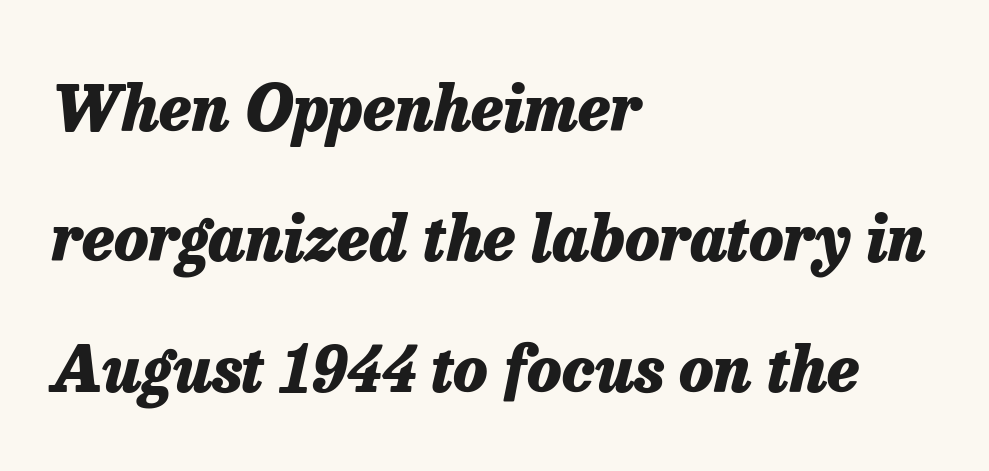
Q: Is the text bold? A: Yes.
Q: Is the text italic (slanted)? A: Yes, it leans right by about 13 degrees.
Q: Is the text underlined? A: No.
Q: How is the paragraph aligned? A: Left-aligned.
Q: Is the spacing between letters normal or unusually wide? A: Normal.
Q: Is the spacing between lines tight, normal or loose? A: Loose.
Q: Width (condensed, normal, or wide)? A: Normal.
Q: Stroke contrast? A: Low.
Q: x-height? A: Medium.
Q: Monospaced? A: No.
